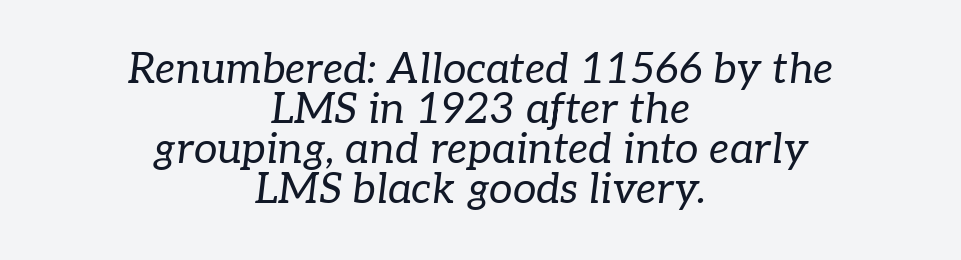
Q: Is the text bold? A: No.
Q: Is the text italic (slanted)? A: Yes, it leans right by about 7 degrees.
Q: Is the typeface a serif or a sans-serif typeface? A: Serif.
Q: Is the text underlined? A: No.
Q: How is the paragraph aligned? A: Centered.
Q: Is the spacing between letters normal or unusually wide? A: Normal.
Q: Is the spacing between lines tight, normal or loose? A: Tight.
Q: Width (condensed, normal, or wide)? A: Normal.
Q: Stroke contrast? A: Low.
Q: x-height? A: Medium.
Q: Monospaced? A: No.
